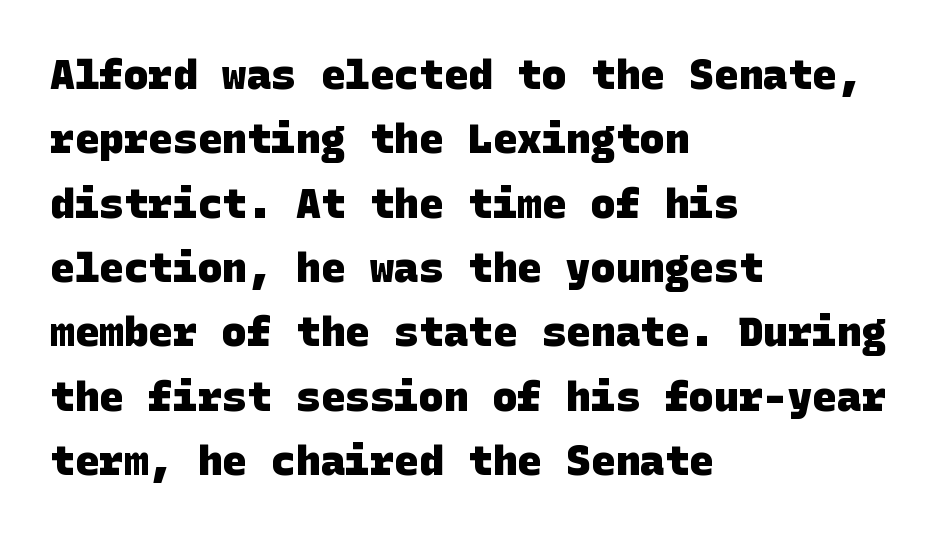
The image shows 41 px heavy sans-serif type; set left-aligned, normal line spacing (1.57x), normal letter spacing, not underlined; low stroke contrast and a large x-height.
